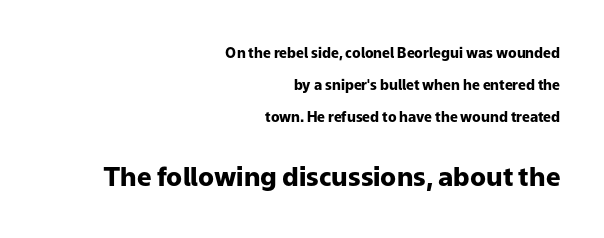
The image shows 26 px bold type, upright; set right-aligned, loose line spacing (2.27x), normal letter spacing, not underlined; the second (bottom) block is 1.86x larger.
